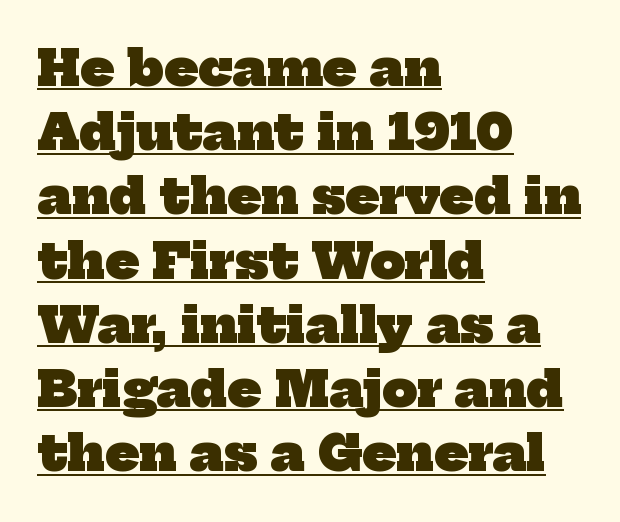
Decoration check: the copy is underlined. The strokes are fattened all the way to bold. I'd call this a serif setting — the letters wear small feet. Regular leading. Each letter keeps its own natural width here, so spacing adapts to shape.
